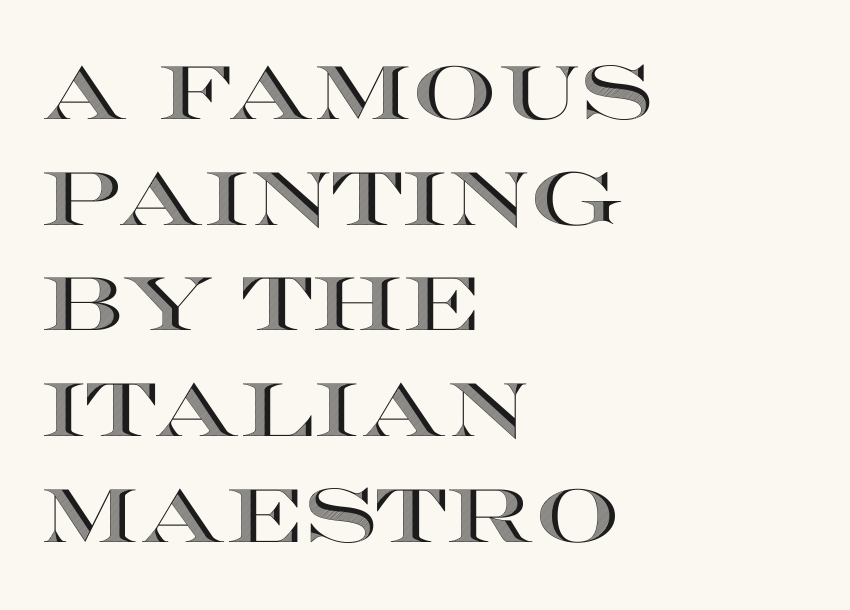
Q: Is the text italic (slanted)? A: No, it is upright.
Q: Is the text underlined? A: No.
Q: How is the paragraph aligned? A: Left-aligned.
Q: Is the spacing between letters normal or unusually wide? A: Normal.
Q: Is the spacing between lines tight, normal or loose? A: Normal.
Q: Width (condensed, normal, or wide)? A: Wide.
Q: x-height? A: Large.
Q: Monospaced? A: No.
